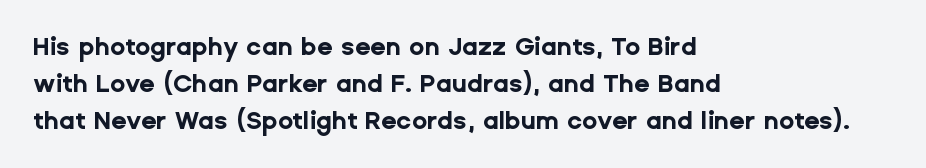
Q: Is the text bold? A: Yes.
Q: Is the text italic (slanted)? A: No, it is upright.
Q: Is the text underlined? A: No.
Q: How is the paragraph aligned? A: Left-aligned.
Q: Is the spacing between letters normal or unusually wide? A: Normal.
Q: Is the spacing between lines tight, normal or loose? A: Normal.
